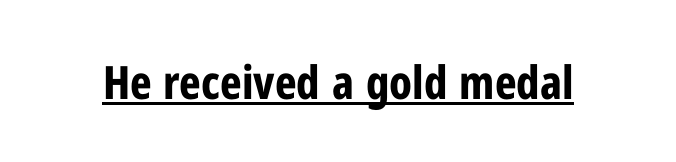
{"serif": "no", "italic": "no", "bold": "yes", "weight": "bold", "width": "condensed", "stroke_contrast": "low", "x_height": "medium", "monospaced": "no", "underline": "yes", "letter_spacing": "normal", "letter_spacing_em": 0.0, "glyph_px": 46}
